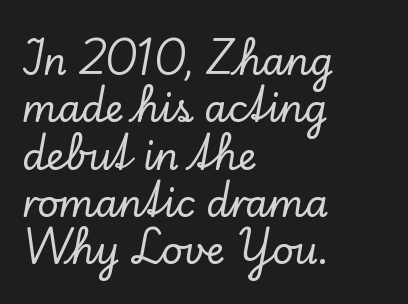
Every row of glyphs begins at an identical x-position on the left. If you measured baseline to baseline, you'd find a middling distance. Between one letter and the next there's only the usual sliver of space. Note: serifs present on the glyphs. Proportional: the letters do not fall into vertical columns.
